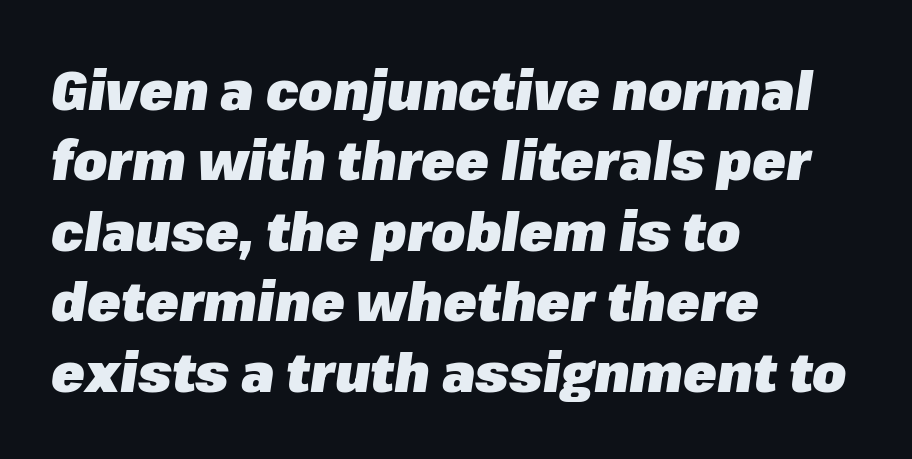
{"italic": "yes", "lean": "right", "slant_degrees": 8, "bold": "yes", "weight": "heavy", "width": "normal", "stroke_contrast": "low", "x_height": "medium", "monospaced": "no", "underline": "no", "align": "left", "line_spacing": "normal", "line_spacing_ratio": 1.28, "letter_spacing": "normal", "letter_spacing_em": 0.0, "glyph_px": 55}
